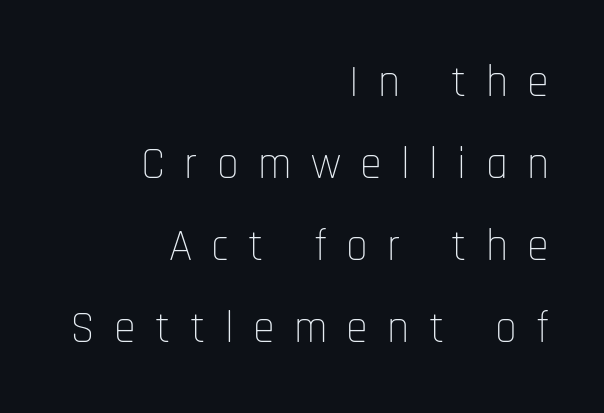
The image shows 44 px thin, condensed sans-serif type, upright; set right-aligned, line spacing 1.86x, unusually wide letter spacing (+0.44 em), not underlined; low stroke contrast and a large x-height.
